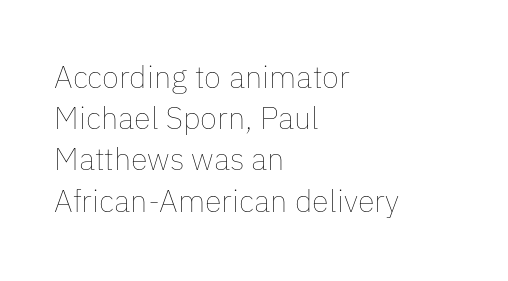
The image shows 31 px thin type, upright; set left-aligned, normal line spacing (1.33x), normal letter spacing, not underlined; low stroke contrast and a medium x-height.
